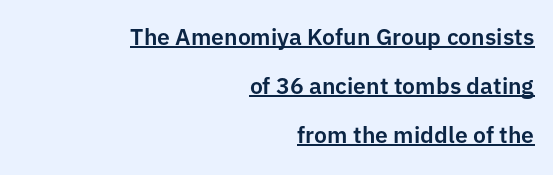
Q: Is the text italic (slanted)? A: No, it is upright.
Q: Is the text underlined? A: Yes.
Q: How is the paragraph aligned? A: Right-aligned.
Q: Is the spacing between letters normal or unusually wide? A: Normal.
Q: Is the spacing between lines tight, normal or loose? A: Loose.
